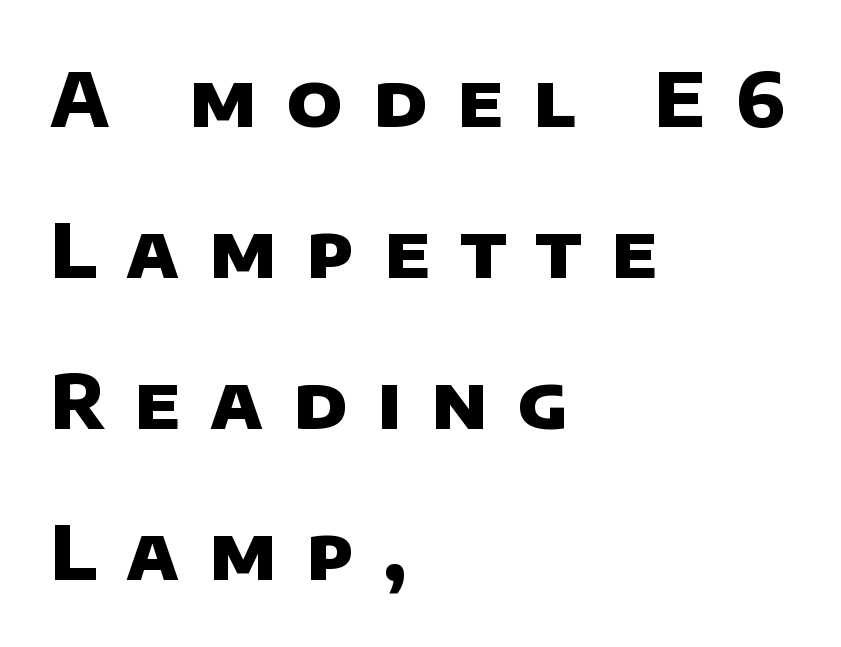
{"serif": "no", "bold": "yes", "weight": "heavy", "width": "normal", "stroke_contrast": "low", "x_height": "large", "monospaced": "no", "underline": "no", "align": "left", "line_spacing": "loose", "line_spacing_ratio": 2.04, "letter_spacing": "wide", "letter_spacing_em": 0.4, "glyph_px": 74}
